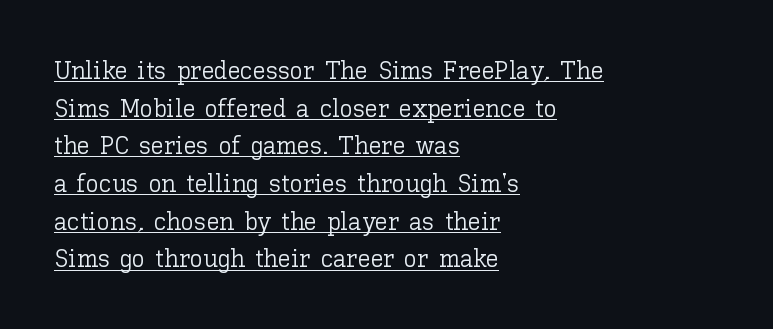
Line beginnings align vertically; line endings do not. What's the leading like? Ordinary, nothing unusual. The face used here is rendered with its standard letterfit. Caption: lettering with a line underneath. Notice how the stems are strictly vertical — no italics here.
